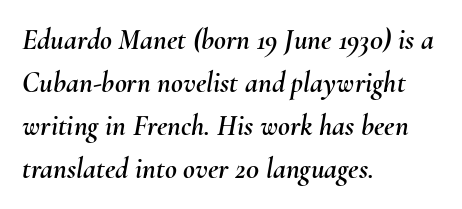
Q: Is the text italic (slanted)? A: Yes, it leans right by about 10 degrees.
Q: Is the text underlined? A: No.
Q: How is the paragraph aligned? A: Left-aligned.
Q: Is the spacing between letters normal or unusually wide? A: Normal.
Q: Is the spacing between lines tight, normal or loose? A: Normal.
Q: Width (condensed, normal, or wide)? A: Normal.
Q: Stroke contrast? A: Medium.
Q: x-height? A: Small.
Q: Monospaced? A: No.
